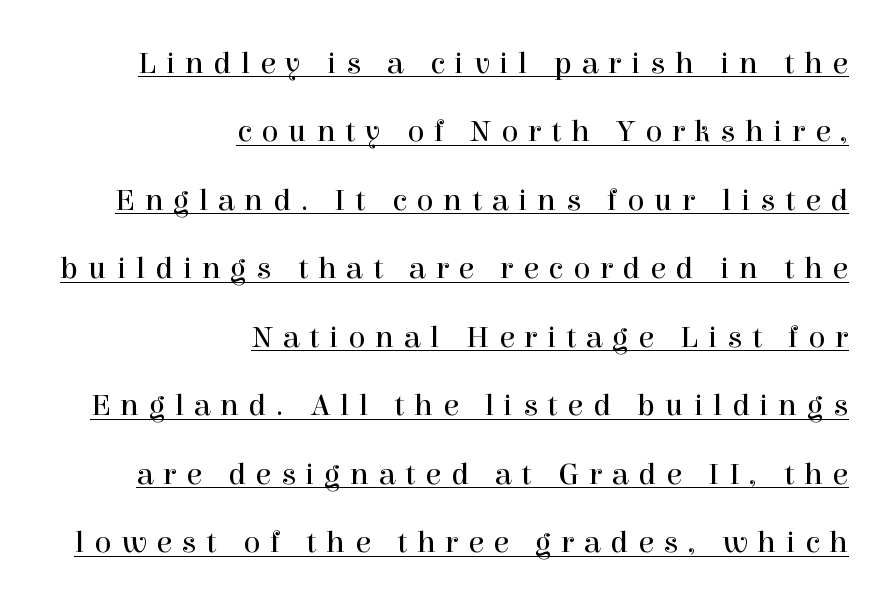
A light-to-regular cut is what we see here. When letters stand straight like this, we call the style roman or upright. The face used here is proportionally spaced, like ordinary book or web type. Each line ends at the same right margin while the left side varies. The designer went with a serif here, giving each stem small feet.
